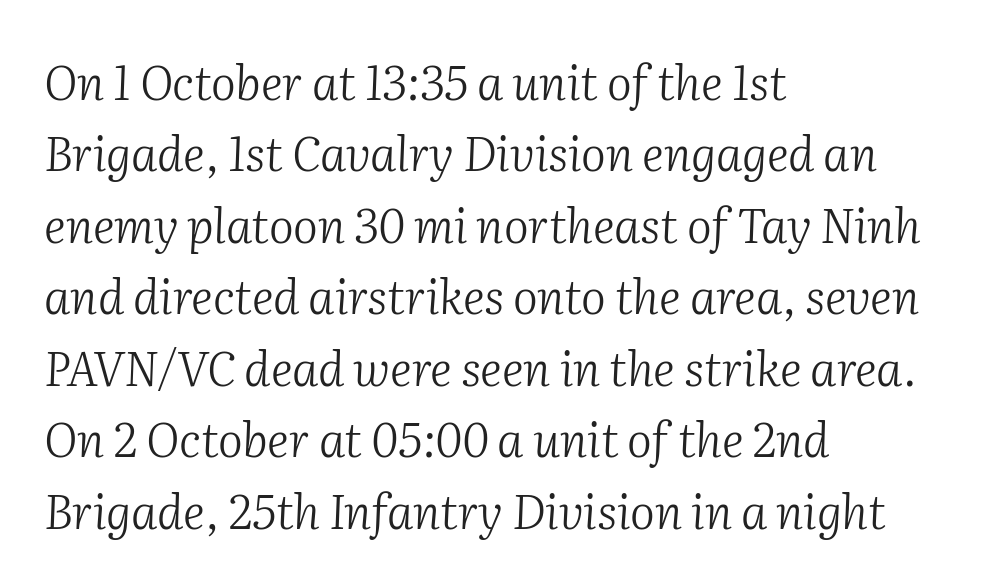
The image shows 47 px light serif type, italic (leaning right); set left-aligned, normal line spacing (1.52x), normal letter spacing, not underlined; medium stroke contrast and a medium x-height.
